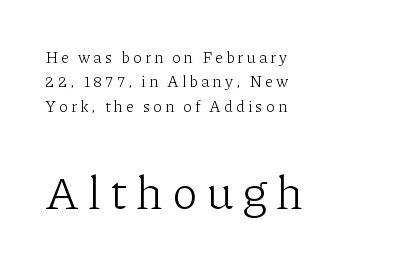
In terms of leading, this rendering sits right in the middle. This sample uses an upright cut, with every glyph sitting square on the baseline. A bare baseline throughout the passage. Think standard paragraph weight, or any step lighter than that.
